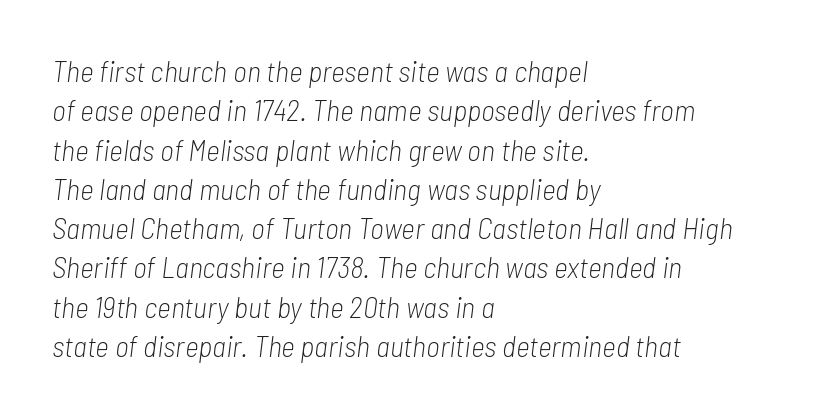
{"italic": "yes", "lean": "right", "slant_degrees": 7, "bold": "no", "weight": "light", "width": "condensed", "stroke_contrast": "low", "x_height": "medium", "monospaced": "no", "underline": "no", "align": "left", "line_spacing": "normal", "line_spacing_ratio": 1.31, "letter_spacing": "normal", "letter_spacing_em": 0.0, "glyph_px": 30}
